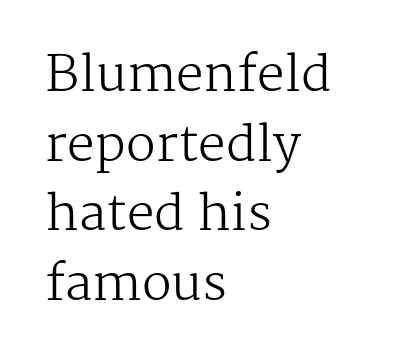
The image shows 49 px regular-weight serif type, upright; set left-aligned, normal line spacing (1.42x), normal letter spacing, not underlined; medium stroke contrast and a medium x-height.
